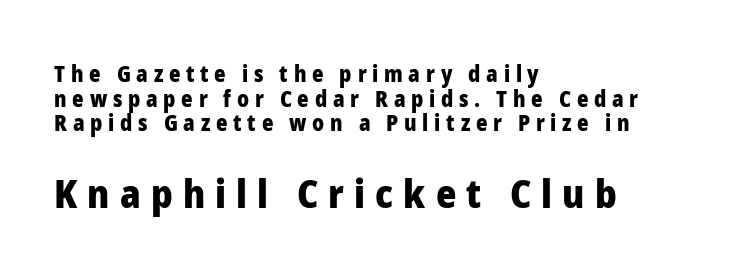
Q: Is the text bold? A: Yes.
Q: Is the text italic (slanted)? A: No, it is upright.
Q: Is the typeface a serif or a sans-serif typeface? A: Sans-serif.
Q: Is the text underlined? A: No.
Q: How is the paragraph aligned? A: Left-aligned.
Q: Is the spacing between letters normal or unusually wide? A: Unusually wide.
Q: Is the spacing between lines tight, normal or loose? A: Tight.
Q: Which block of text is set in a larger size, the first (top) or the second (bottom)? A: The second (bottom) one.
Q: Width (condensed, normal, or wide)? A: Normal.
Q: Stroke contrast? A: Low.
Q: x-height? A: Medium.
Q: Monospaced? A: No.
